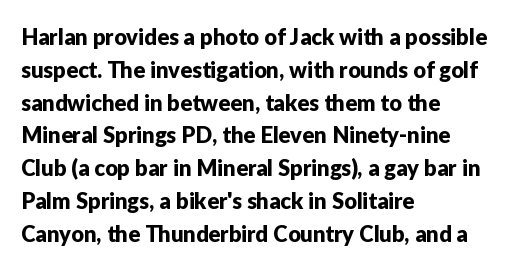
The image shows 22 px text type, upright; set left-aligned, normal line spacing (1.49x), normal letter spacing, not underlined.
